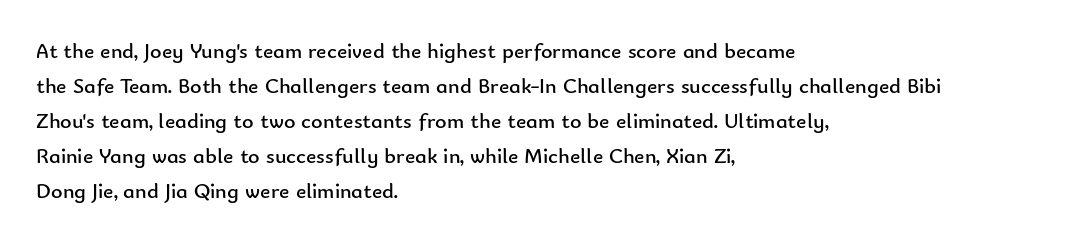
Every stem runs plumb, perpendicular to the baseline. Ink coverage per letter is moderate at most. Does extra space separate the letters? No, they use regular spacing. Line starts are locked; line ends wander. If you measured baseline to baseline, you'd find a middling distance.
